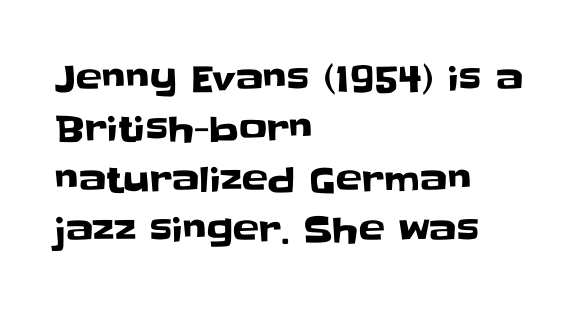
The strip under each line holds only bare page. Spacing verdict: proportional, widths tailored to each character. Baseline-to-baseline distance is the conventional proportion of letter height. If you drew a line through each stem, it would be perfectly vertical.
